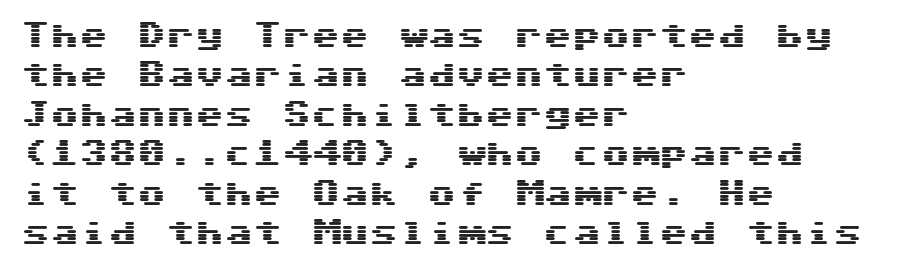
Does the copy run flush right? No — it runs flush left. Decoration check: the copy has no underline. Is there any slant? The stems are plumb. Nope, no serifs anywhere on these letters.
